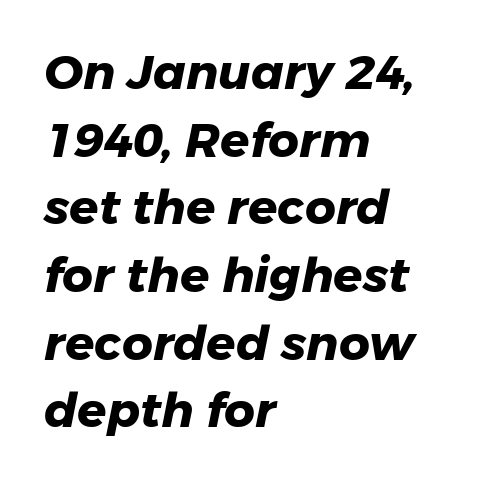
{"serif": "no", "bold": "yes", "weight": "heavy", "width": "normal", "stroke_contrast": "low", "x_height": "medium", "monospaced": "no", "underline": "no", "align": "left", "line_spacing": "normal", "line_spacing_ratio": 1.41, "letter_spacing": "normal", "letter_spacing_em": 0.0, "glyph_px": 48}
